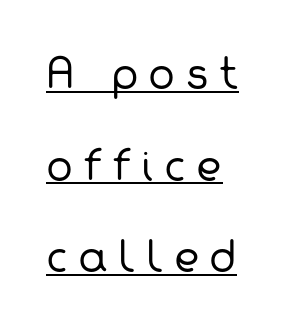
The image shows 40 px regular-weight sans-serif type; set loose line spacing (2.29x), unusually wide letter spacing (+0.27 em), underlined; low stroke contrast and a medium x-height.
